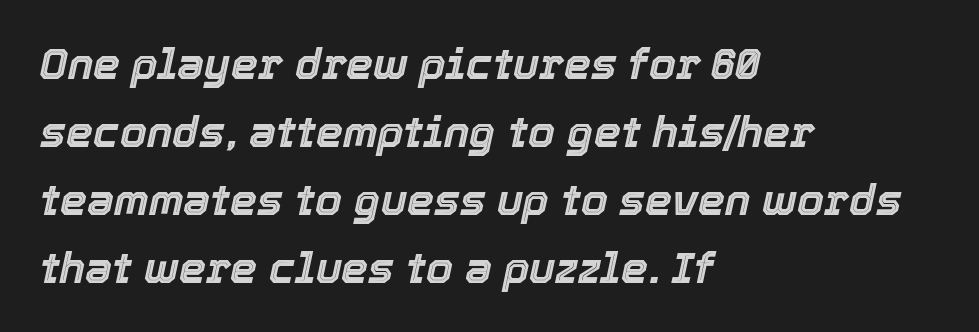
Q: Is the text italic (slanted)? A: Yes, it leans right by about 12 degrees.
Q: Is the text underlined? A: No.
Q: How is the paragraph aligned? A: Left-aligned.
Q: Is the spacing between letters normal or unusually wide? A: Normal.
Q: Is the spacing between lines tight, normal or loose? A: Normal.
Q: Width (condensed, normal, or wide)? A: Normal.
Q: x-height? A: Medium.
Q: Monospaced? A: No.
